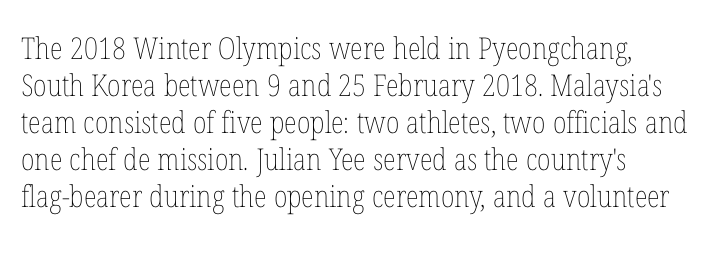
{"italic": "no", "bold": "no", "weight": "thin", "width": "condensed", "stroke_contrast": "low", "x_height": "medium", "monospaced": "no", "underline": "no", "line_spacing_ratio": 1.23, "letter_spacing": "normal", "letter_spacing_em": 0.0, "glyph_px": 30}
